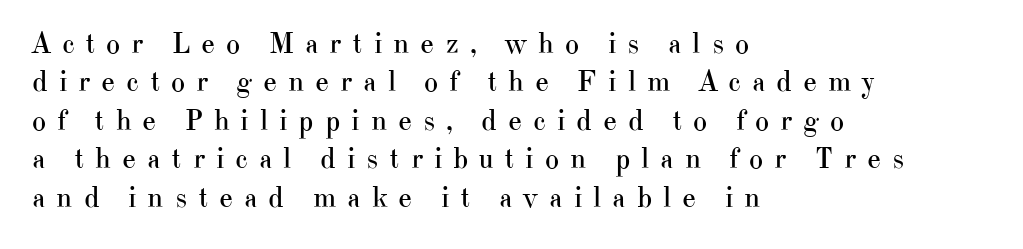
{"serif": "yes", "italic": "no", "bold": "no", "weight": "regular", "width": "normal", "stroke_contrast": "high", "x_height": "small", "monospaced": "no", "underline": "no", "align": "left", "line_spacing": "normal", "line_spacing_ratio": 1.28, "letter_spacing": "wide", "letter_spacing_em": 0.36, "glyph_px": 30}
